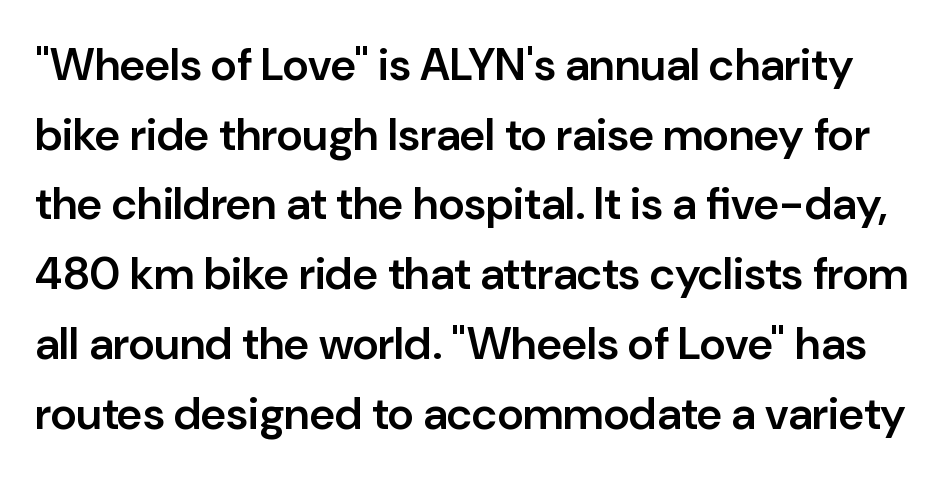
Q: Is the text bold? A: Semi-bold.
Q: Is the text italic (slanted)? A: No, it is upright.
Q: Is the typeface a serif or a sans-serif typeface? A: Sans-serif.
Q: Is the text underlined? A: No.
Q: Is the spacing between letters normal or unusually wide? A: Normal.
Q: Is the spacing between lines tight, normal or loose? A: Normal.
Q: Width (condensed, normal, or wide)? A: Normal.
Q: Stroke contrast? A: Low.
Q: x-height? A: Medium.
Q: Monospaced? A: No.
